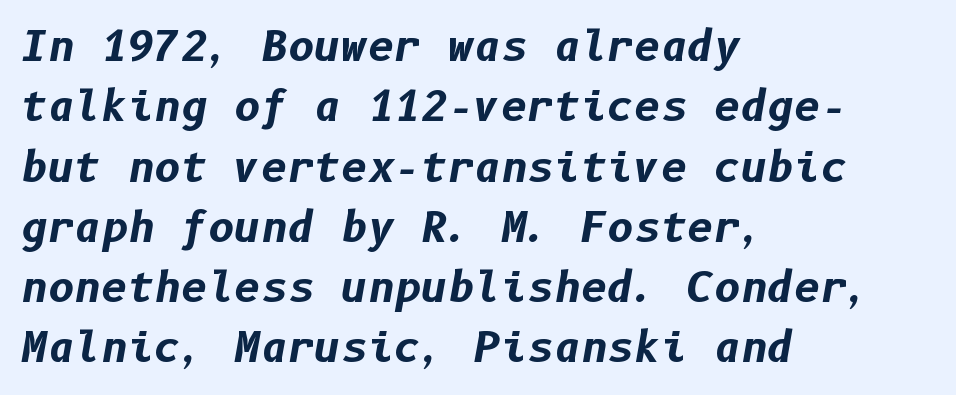
Q: Is the text bold? A: Yes.
Q: Is the text italic (slanted)? A: Yes, it leans right by about 10 degrees.
Q: Is the text underlined? A: No.
Q: How is the paragraph aligned? A: Left-aligned.
Q: Is the spacing between letters normal or unusually wide? A: Normal.
Q: Is the spacing between lines tight, normal or loose? A: Normal.
Q: Width (condensed, normal, or wide)? A: Normal.
Q: Stroke contrast? A: Low.
Q: x-height? A: Medium.
